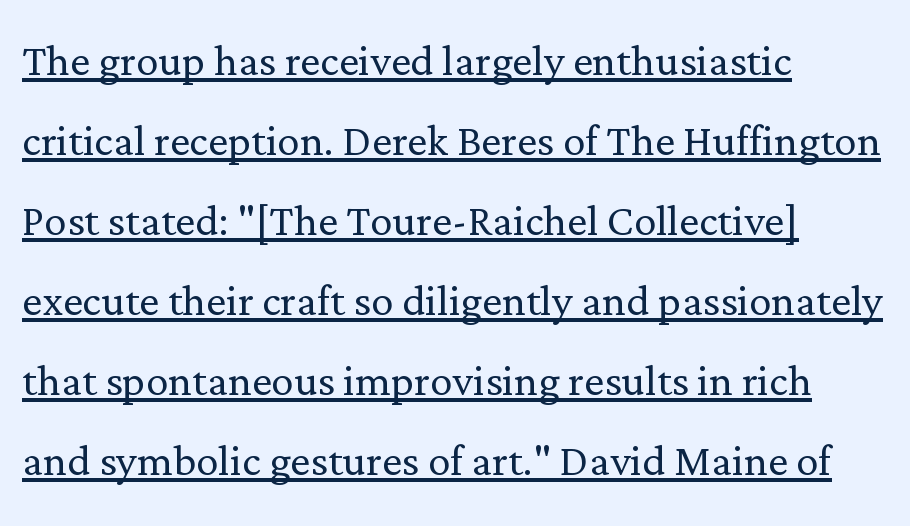
Looks like regular typesetting: each glyph gets only the width it needs. If you measured baseline to baseline, you'd find a middling distance. These lines are composed in type with serifs. Every character sits straight up, as roman type does. Quick note: underline on. If you drew a ruler down the left edge, every line would touch it.
